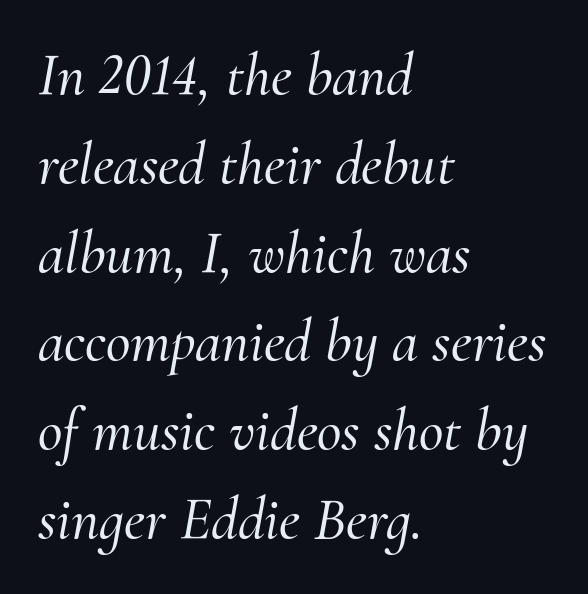
The image shows 60 px serif type, italic (leaning right); set left-aligned, normal line spacing (1.48x), normal letter spacing, not underlined; medium stroke contrast and a small x-height.
